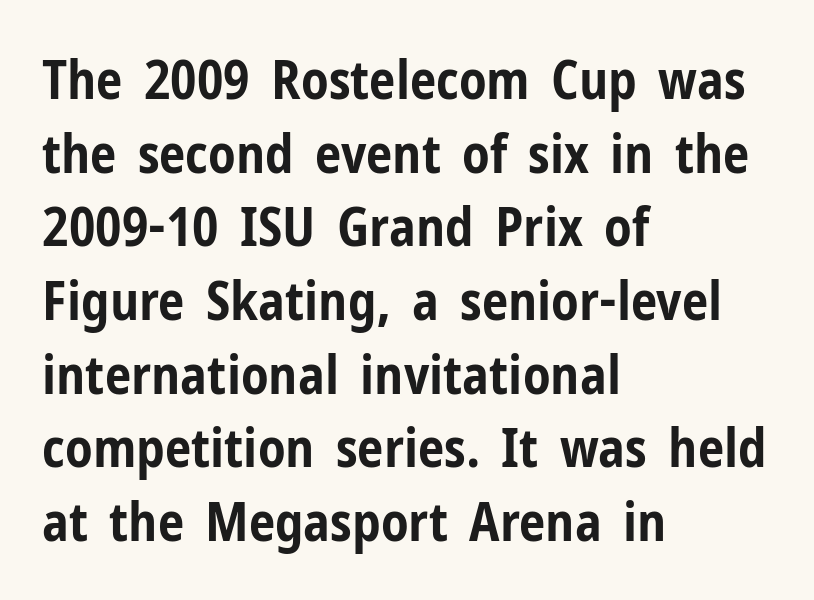
Q: Is the text bold? A: Yes.
Q: Is the text italic (slanted)? A: No, it is upright.
Q: Is the typeface a serif or a sans-serif typeface? A: Sans-serif.
Q: Is the text underlined? A: No.
Q: How is the paragraph aligned? A: Left-aligned.
Q: Is the spacing between letters normal or unusually wide? A: Normal.
Q: Is the spacing between lines tight, normal or loose? A: Normal.
Q: Width (condensed, normal, or wide)? A: Condensed.
Q: Stroke contrast? A: Low.
Q: x-height? A: Medium.
Q: Monospaced? A: No.
